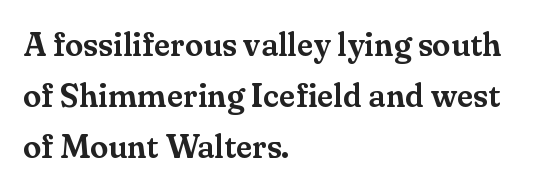
{"serif": "yes", "italic": "no", "width": "normal", "stroke_contrast": "medium", "x_height": "small", "monospaced": "no", "underline": "no", "align": "left", "line_spacing": "normal", "line_spacing_ratio": 1.54, "letter_spacing": "normal", "letter_spacing_em": 0.0, "glyph_px": 33}
